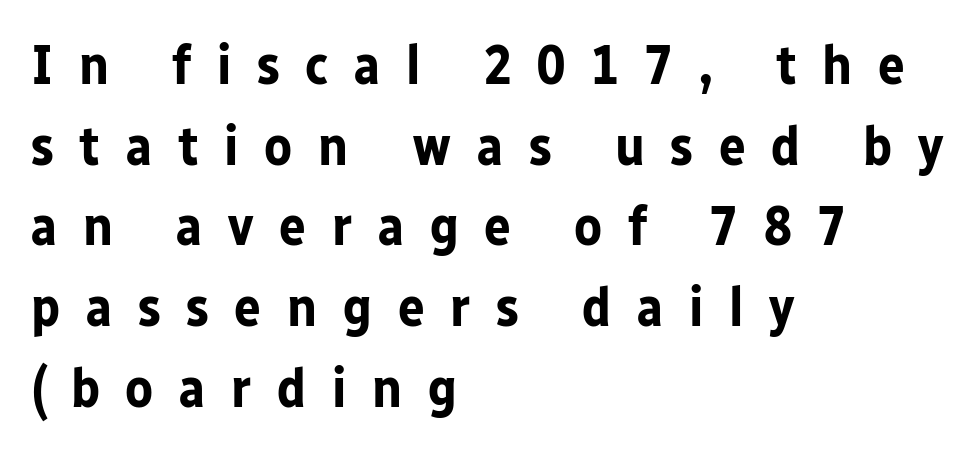
The image shows 56 px bold sans-serif type, upright; set left-aligned, normal line spacing (1.44x), unusually wide letter spacing (+0.46 em), not underlined; low stroke contrast and a medium x-height.
